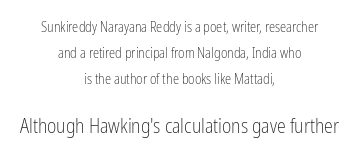
Q: Is the text bold? A: No.
Q: Is the text italic (slanted)? A: No, it is upright.
Q: Is the text underlined? A: No.
Q: How is the paragraph aligned? A: Centered.
Q: Is the spacing between letters normal or unusually wide? A: Normal.
Q: Which block of text is set in a larger size, the first (top) or the second (bottom)? A: The second (bottom) one.
